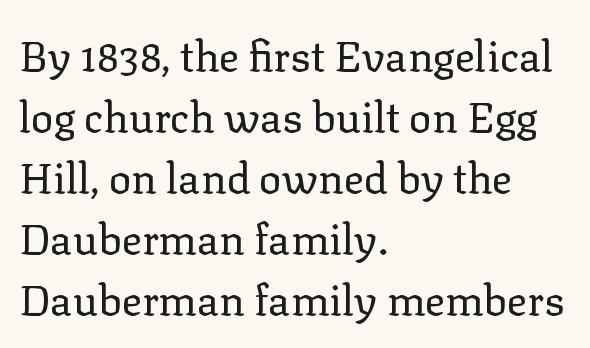
Q: Is the text bold? A: No.
Q: Is the text italic (slanted)? A: No, it is upright.
Q: Is the typeface a serif or a sans-serif typeface? A: Serif.
Q: Is the text underlined? A: No.
Q: How is the paragraph aligned? A: Left-aligned.
Q: Is the spacing between letters normal or unusually wide? A: Normal.
Q: Is the spacing between lines tight, normal or loose? A: Normal.
Q: Width (condensed, normal, or wide)? A: Normal.
Q: Stroke contrast? A: Low.
Q: x-height? A: Medium.
Q: Monospaced? A: No.
